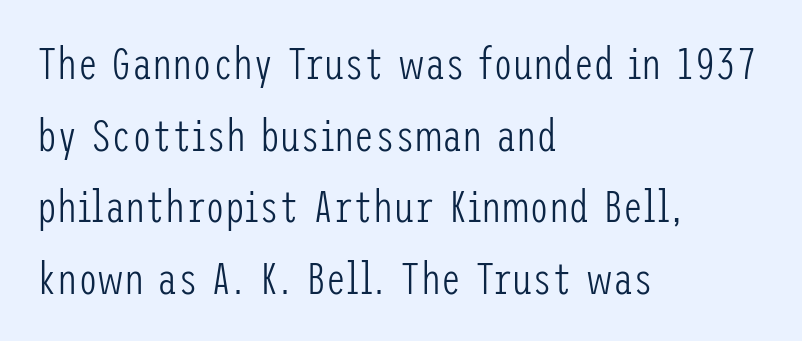
Q: Is the text bold? A: No.
Q: Is the text italic (slanted)? A: No, it is upright.
Q: Is the typeface a serif or a sans-serif typeface? A: Sans-serif.
Q: Is the text underlined? A: No.
Q: How is the paragraph aligned? A: Left-aligned.
Q: Is the spacing between letters normal or unusually wide? A: Normal.
Q: Is the spacing between lines tight, normal or loose? A: Normal.
Q: Width (condensed, normal, or wide)? A: Condensed.
Q: Stroke contrast? A: Low.
Q: x-height? A: Medium.
